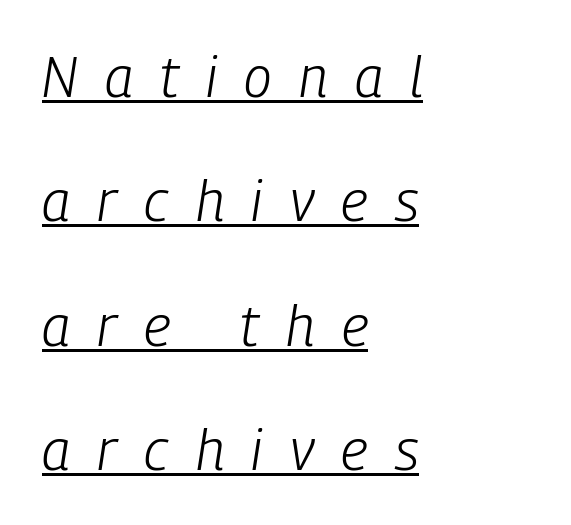
Q: Is the text bold? A: No.
Q: Is the text italic (slanted)? A: Yes, it leans right by about 9 degrees.
Q: Is the text underlined? A: Yes.
Q: How is the paragraph aligned? A: Left-aligned.
Q: Is the spacing between letters normal or unusually wide? A: Unusually wide.
Q: Is the spacing between lines tight, normal or loose? A: Loose.
Q: Width (condensed, normal, or wide)? A: Condensed.
Q: Stroke contrast? A: Low.
Q: x-height? A: Medium.
Q: Monospaced? A: No.
